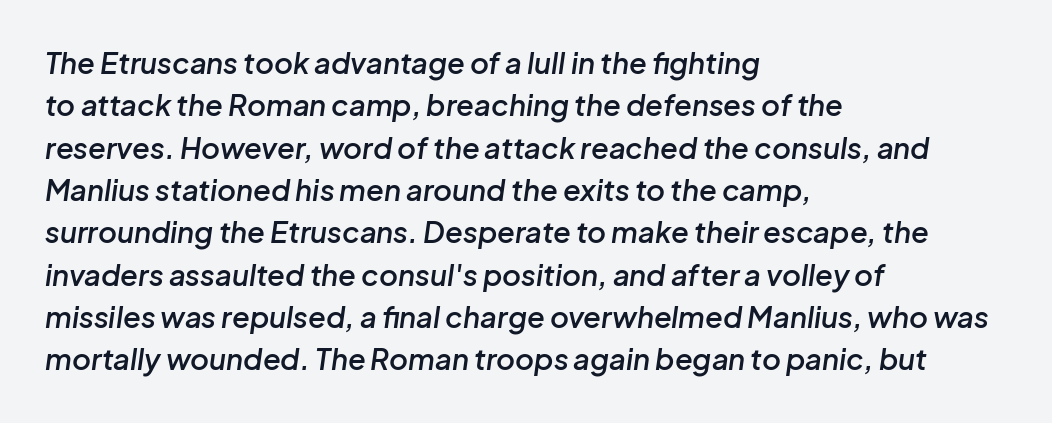
{"italic": "yes", "lean": "right", "slant_degrees": 8, "bold": "semi", "weight": "semibold", "width": "normal", "stroke_contrast": "low", "x_height": "medium", "monospaced": "no", "underline": "no", "align": "left", "line_spacing": "normal", "line_spacing_ratio": 1.46, "letter_spacing": "normal", "letter_spacing_em": 0.0, "glyph_px": 29}
